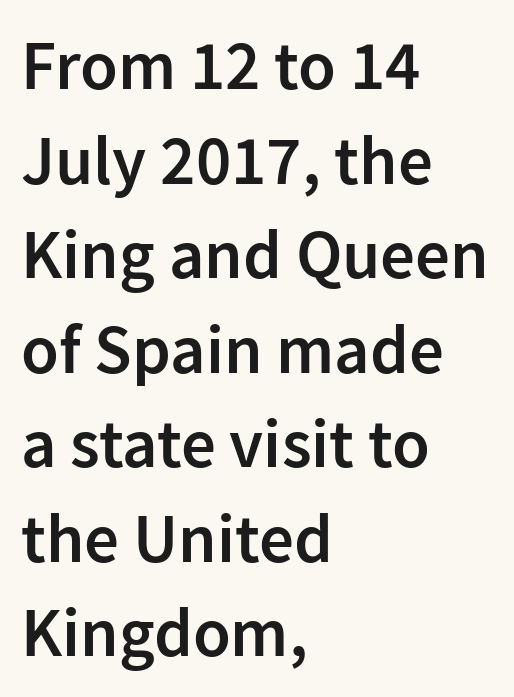
The image shows 69 px semibold sans-serif type, upright; set left-aligned, normal line spacing (1.37x), normal letter spacing, not underlined; low stroke contrast and a medium x-height.
